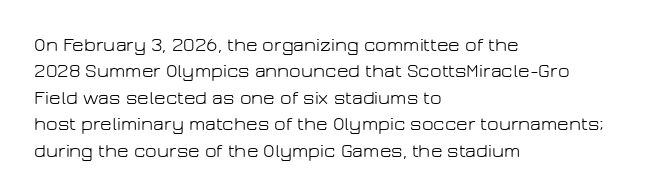
Characters remain perfectly vertical along every line. Rows of type keep a routine distance in the vertical direction. The face looks like a standard text weight, possibly lighter. Letter spacing: default. Each row of text sits above clean, open space.
